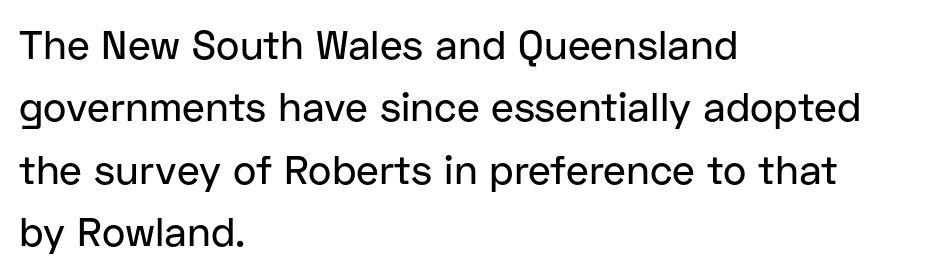
The rows are spaced the way most documents space them. These lines stack with their left ends in a neat column. Think of a printed novel: that variable character pitch is what you see here. The gap between lines stays unmarked. The type is set solid horizontally, with unmodified tracking. Nothing sits at the stroke ends, so this counts as sans-serif.
